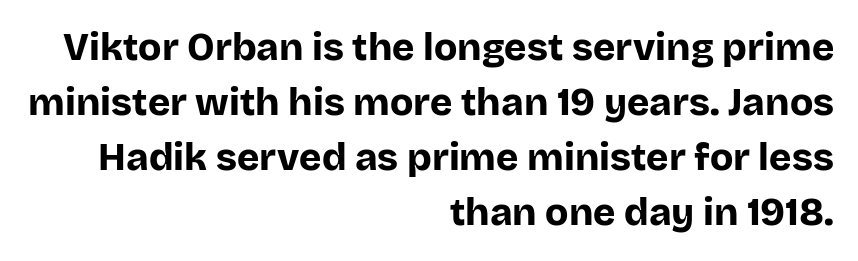
The image shows 38 px bold sans-serif type, upright; set right-aligned, normal line spacing (1.45x), normal letter spacing, not underlined; low stroke contrast and a large x-height.
